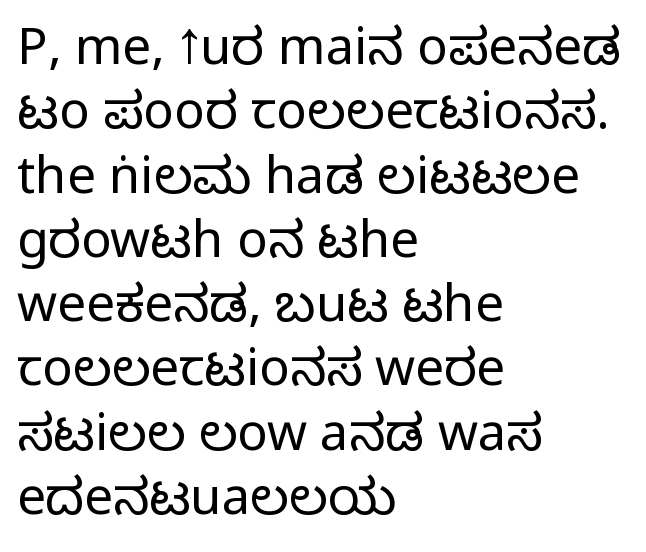
Q: Is the text bold? A: No.
Q: Is the text italic (slanted)? A: No, it is upright.
Q: Is the typeface a serif or a sans-serif typeface? A: Sans-serif.
Q: Is the text underlined? A: No.
Q: How is the paragraph aligned? A: Left-aligned.
Q: Is the spacing between letters normal or unusually wide? A: Normal.
Q: Is the spacing between lines tight, normal or loose? A: Normal.
Q: Width (condensed, normal, or wide)? A: Condensed.
Q: Stroke contrast? A: Low.
Q: x-height? A: Large.
Q: Monospaced? A: No.
